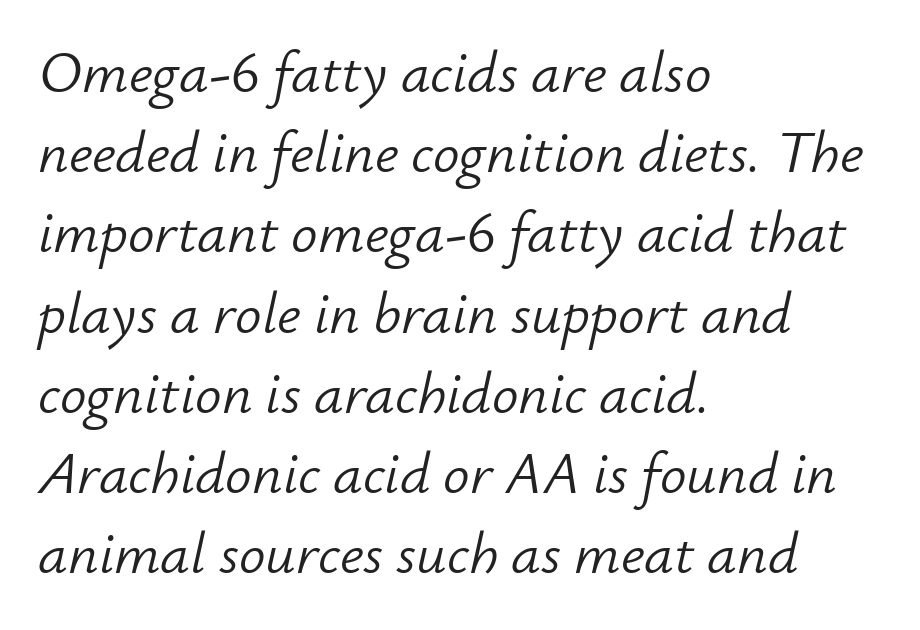
Q: Is the text bold? A: No.
Q: Is the text italic (slanted)? A: Yes, it leans right by about 12 degrees.
Q: Is the text underlined? A: No.
Q: How is the paragraph aligned? A: Left-aligned.
Q: Is the spacing between letters normal or unusually wide? A: Normal.
Q: Is the spacing between lines tight, normal or loose? A: Normal.
Q: Width (condensed, normal, or wide)? A: Normal.
Q: Stroke contrast? A: Low.
Q: x-height? A: Small.
Q: Monospaced? A: No.
